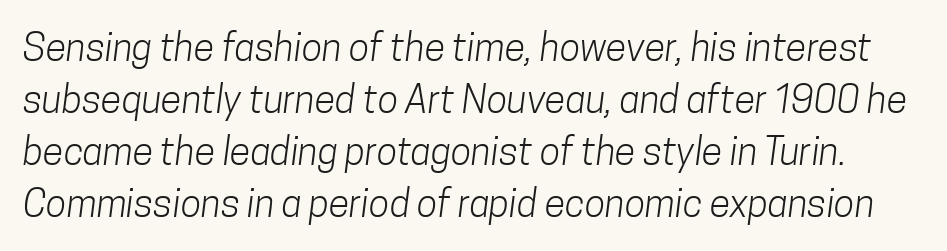
Q: Is the text bold? A: No.
Q: Is the typeface a serif or a sans-serif typeface? A: Sans-serif.
Q: Is the text underlined? A: No.
Q: Is the spacing between letters normal or unusually wide? A: Normal.
Q: Is the spacing between lines tight, normal or loose? A: Normal.
Q: Width (condensed, normal, or wide)? A: Condensed.
Q: Stroke contrast? A: Low.
Q: x-height? A: Medium.
Q: Monospaced? A: No.
